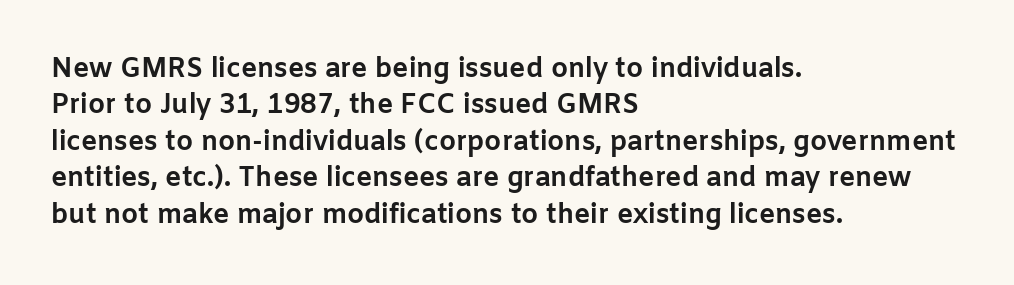
The image shows 27 px bold type, upright; set left-aligned, normal line spacing (1.35x), normal letter spacing, not underlined.
